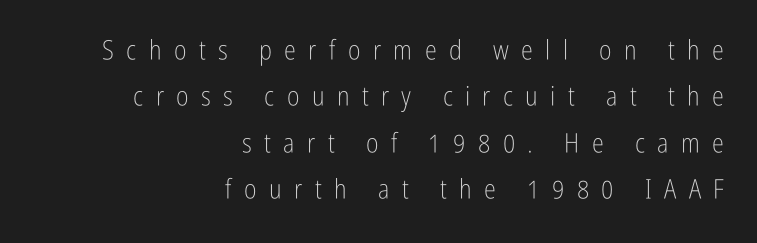
The image shows 27 px text type, upright; set right-aligned, line spacing 1.72x, unusually wide letter spacing (+0.46 em), not underlined.
